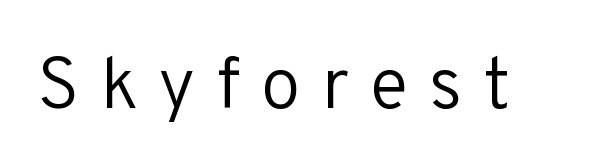
Q: Is the text bold? A: No.
Q: Is the text italic (slanted)? A: No, it is upright.
Q: Is the typeface a serif or a sans-serif typeface? A: Sans-serif.
Q: Is the text underlined? A: No.
Q: Is the spacing between letters normal or unusually wide? A: Unusually wide.
Q: Width (condensed, normal, or wide)? A: Normal.
Q: Stroke contrast? A: Low.
Q: x-height? A: Medium.
Q: Monospaced? A: No.
